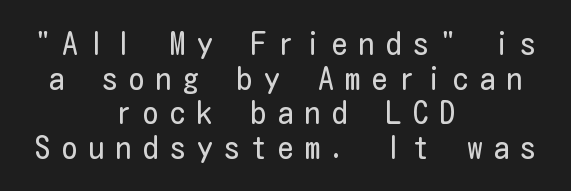
Line spacing here is tight. This is the regular roman posture of the typeface. The zone under the glyphs is completely vacant. Tracking value appears strongly positive — letters spread wide.
